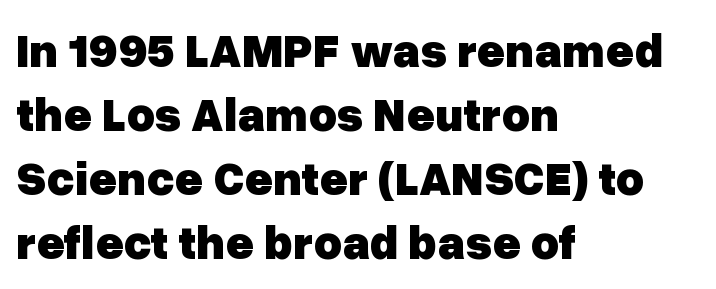
{"serif": "no", "italic": "no", "bold": "yes", "weight": "heavy", "width": "normal", "stroke_contrast": "low", "x_height": "medium", "monospaced": "no", "underline": "no", "align": "left", "line_spacing": "normal", "line_spacing_ratio": 1.33, "letter_spacing": "normal", "letter_spacing_em": 0.0, "glyph_px": 48}
